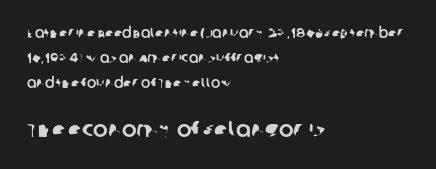
The image shows 22 px text type; set left-aligned, line spacing 1.77x, normal letter spacing, not underlined; the second (bottom) block is 1.57x larger.
